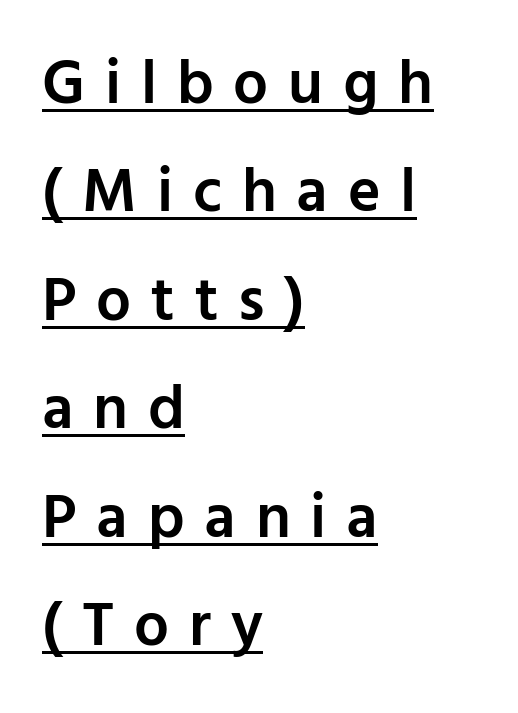
Q: Is the text bold? A: Semi-bold.
Q: Is the text italic (slanted)? A: No, it is upright.
Q: Is the typeface a serif or a sans-serif typeface? A: Sans-serif.
Q: Is the text underlined? A: Yes.
Q: How is the paragraph aligned? A: Left-aligned.
Q: Is the spacing between letters normal or unusually wide? A: Unusually wide.
Q: Width (condensed, normal, or wide)? A: Normal.
Q: Stroke contrast? A: Low.
Q: x-height? A: Medium.
Q: Monospaced? A: No.
